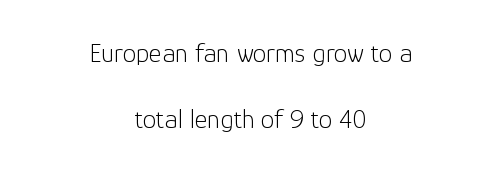
Stem width sits at or under what a default text font uses. The area under the type is left untouched. Short note: letters normally spaced. The typesetter chose a symmetrical, centered arrangement here. Does the lettering tilt? It doesn't — this is upright.
